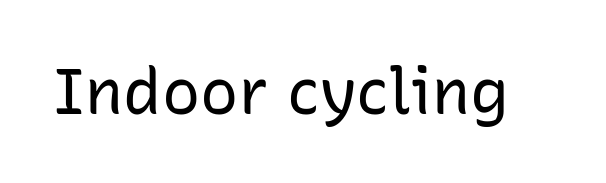
The image shows 64 px regular-weight sans-serif type, upright; set normal letter spacing, not underlined; low stroke contrast and a medium x-height.
